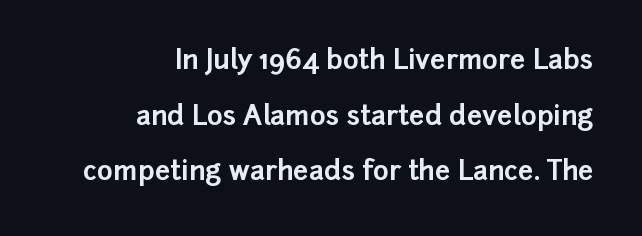
The image shows 27 px bold type, upright; set right-aligned, loose line spacing (2.06x), normal letter spacing, not underlined.
